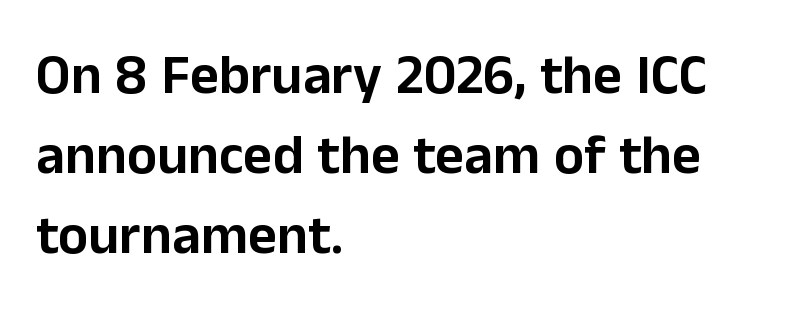
{"serif": "no", "italic": "no", "width": "normal", "stroke_contrast": "low", "x_height": "medium", "monospaced": "no", "underline": "no", "align": "left", "line_spacing": "normal", "line_spacing_ratio": 1.43, "letter_spacing": "normal", "letter_spacing_em": 0.0, "glyph_px": 56}
